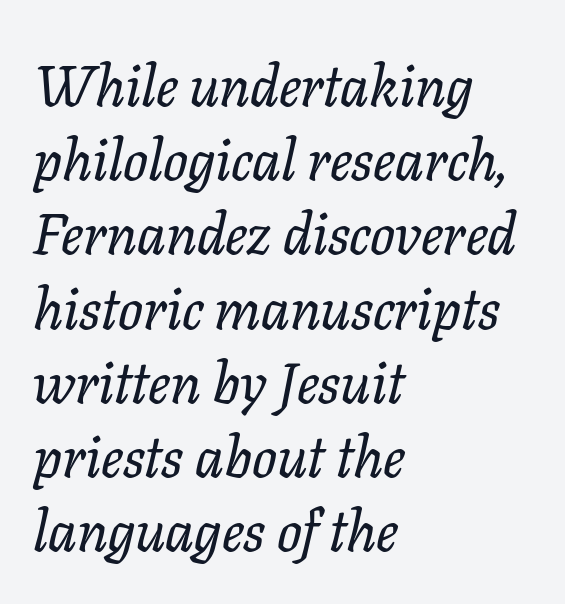
Short note: letters normally spaced. You can tell it's italic because the verticals aren't actually vertical. Looks like regular typesetting: each glyph gets only the width it needs. A typesetter would label this face a serif. Interline gaps are of average width in this sample. Clear beneath every line of the passage.
